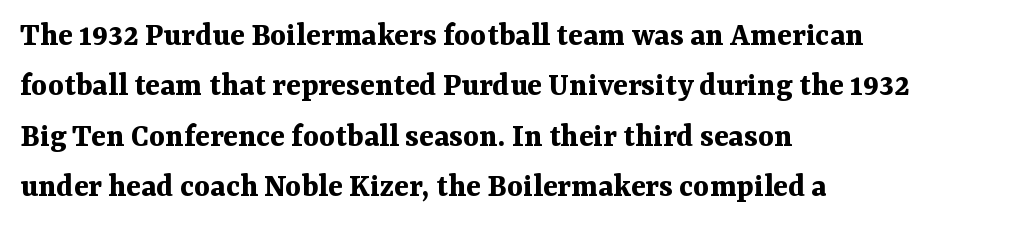
{"serif": "yes", "italic": "no", "bold": "yes", "weight": "bold", "width": "normal", "stroke_contrast": "medium", "x_height": "medium", "monospaced": "no", "underline": "no", "align": "left", "line_spacing": "normal", "line_spacing_ratio": 1.48, "letter_spacing": "normal", "letter_spacing_em": 0.0, "glyph_px": 34}
